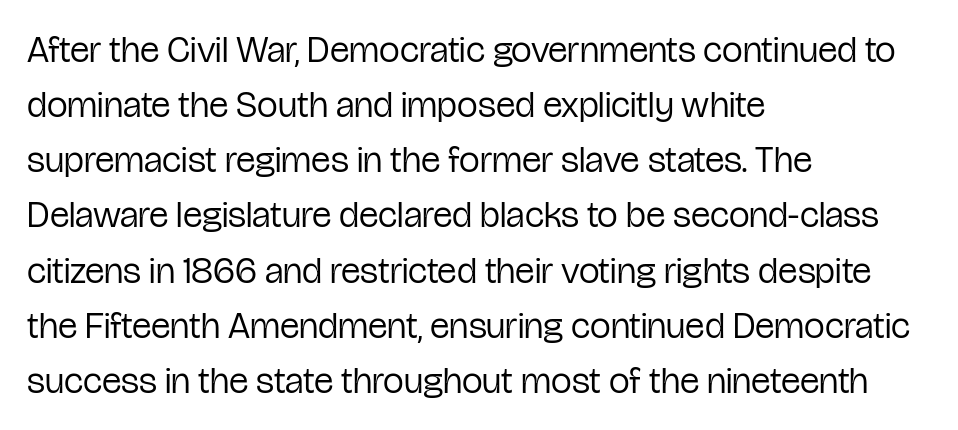
The image shows 37 px regular-weight, condensed sans-serif type, upright; set left-aligned, normal line spacing (1.49x), normal letter spacing, not underlined; low stroke contrast and a medium x-height.
